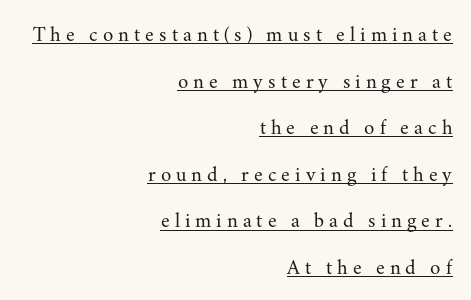
{"italic": "no", "bold": "no", "underline": "yes", "align": "right", "line_spacing": "loose", "line_spacing_ratio": 2.22, "letter_spacing": "wide", "letter_spacing_em": 0.24, "glyph_px": 21}
